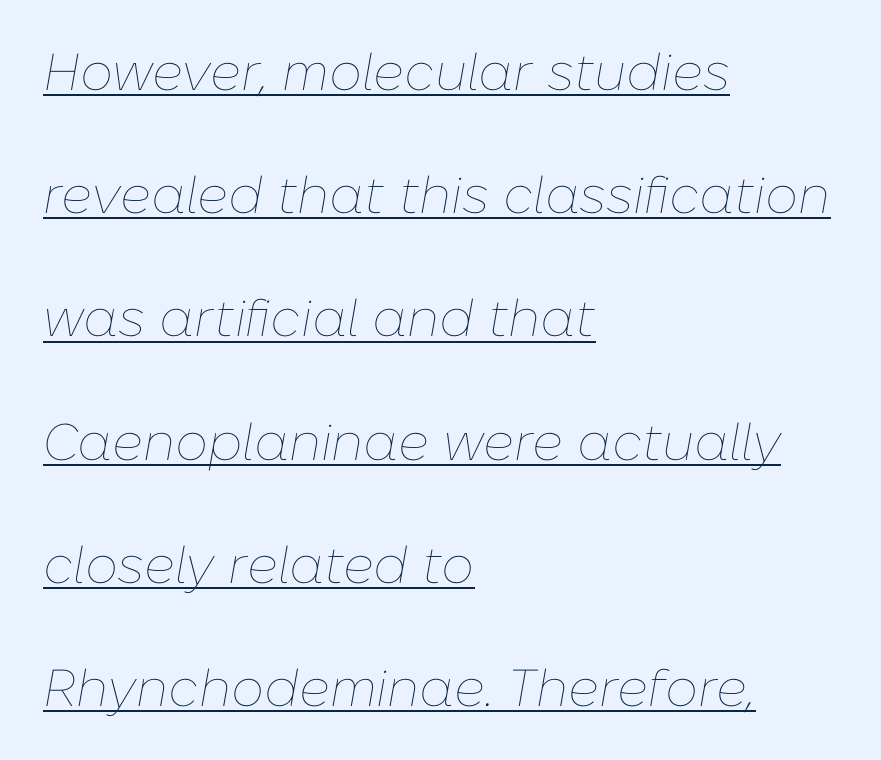
The space between consecutive lines is lavish. You could not count columns in this text — the font is proportionally spaced. Honestly, the underline is the first thing you notice here. Spacing between characters is what you'd get straight out of the box.
